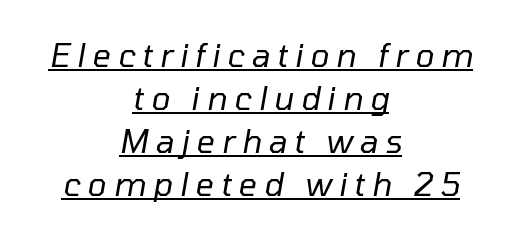
Is this a fixed-width face? No — the glyphs have proportional, varying widths. Heft: none added — not bold. Leading: standard. The typesetter has applied underlining to the passage shown. A student would call this center alignment; a typographer would say set centered. The letterforms stand isolated, each surrounded by extra space.
